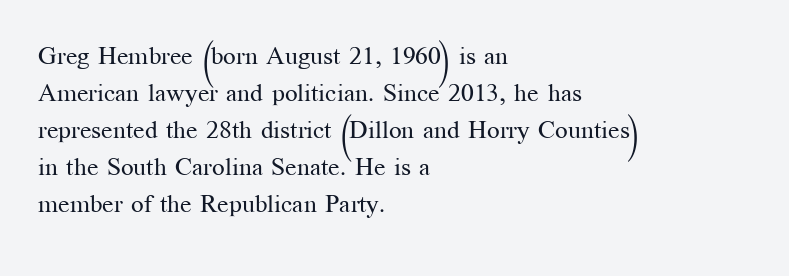
The image shows 25 px text type, upright; set left-aligned, normal line spacing (1.48x), normal letter spacing, not underlined.
